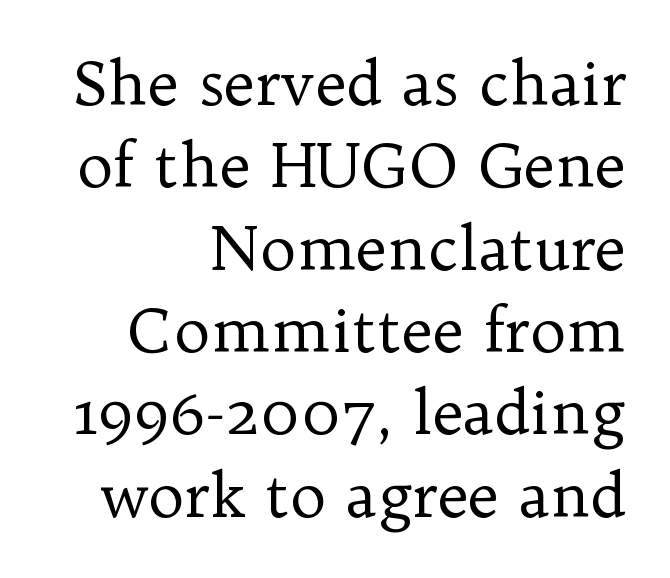
Q: Is the text bold? A: No.
Q: Is the text italic (slanted)? A: No, it is upright.
Q: Is the typeface a serif or a sans-serif typeface? A: Serif.
Q: Is the text underlined? A: No.
Q: How is the paragraph aligned? A: Right-aligned.
Q: Is the spacing between letters normal or unusually wide? A: Normal.
Q: Is the spacing between lines tight, normal or loose? A: Normal.
Q: Width (condensed, normal, or wide)? A: Normal.
Q: Stroke contrast? A: Low.
Q: x-height? A: Medium.
Q: Monospaced? A: No.
